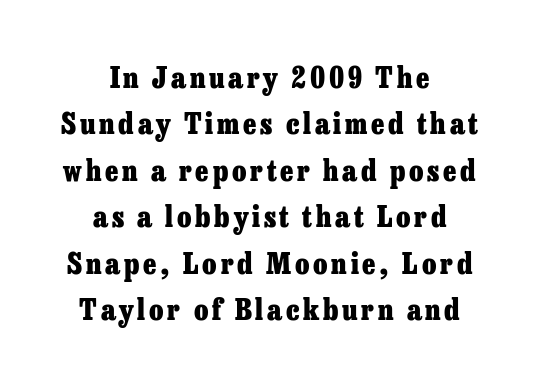
{"serif": "yes", "italic": "no", "bold": "yes", "weight": "heavy", "width": "normal", "stroke_contrast": "low", "x_height": "medium", "monospaced": "no", "underline": "no", "align": "center", "line_spacing": "normal", "line_spacing_ratio": 1.6, "glyph_px": 29}
